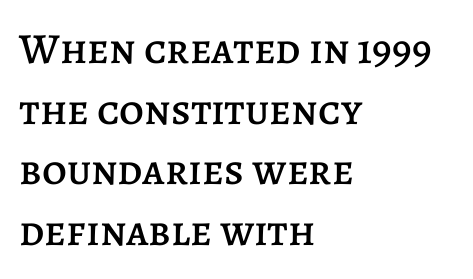
Each row of text sits above clean, open space. These lines are rendered in a variable-pitch font. In CSS terms this would be text-align: left. Posture: vertical. Words appear dense and cohesive because spacing is normal.
